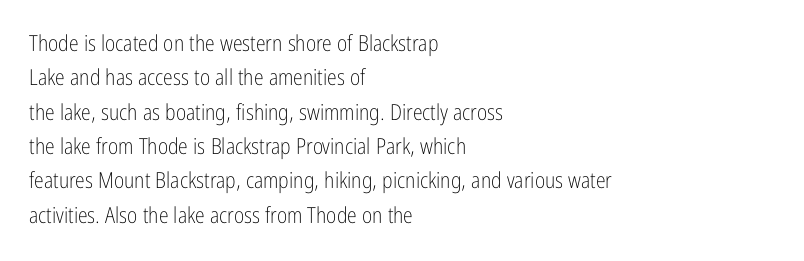
The specimen reads as upright at a glance. Is the stroke heavy? The answer is a plain regular-or-lighter. Clear beneath every line of the passage. Notice how descenders clear the ascenders below comfortably — that's standard leading.
